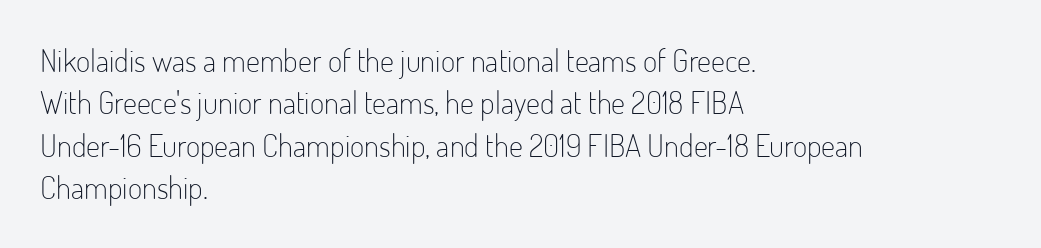
{"serif": "no", "italic": "no", "bold": "no", "weight": "light", "width": "condensed", "stroke_contrast": "low", "x_height": "small", "monospaced": "no", "underline": "no", "align": "left", "line_spacing": "normal", "line_spacing_ratio": 1.37, "letter_spacing": "normal", "letter_spacing_em": 0.0, "glyph_px": 31}
